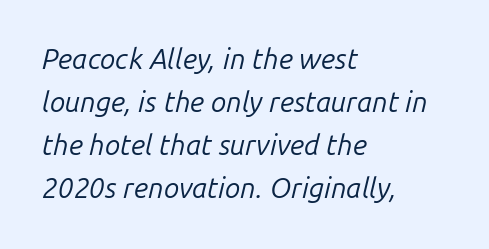
Q: Is the text bold? A: No.
Q: Is the text italic (slanted)? A: Yes, it leans right by about 14 degrees.
Q: Is the text underlined? A: No.
Q: How is the paragraph aligned? A: Left-aligned.
Q: Is the spacing between letters normal or unusually wide? A: Normal.
Q: Is the spacing between lines tight, normal or loose? A: Normal.
Q: Width (condensed, normal, or wide)? A: Normal.
Q: Stroke contrast? A: Low.
Q: x-height? A: Medium.
Q: Monospaced? A: No.
